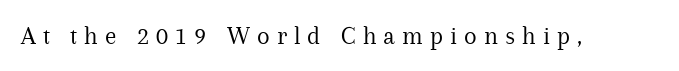
The image shows 26 px text type, upright; set unusually wide letter spacing (+0.27 em), not underlined.
